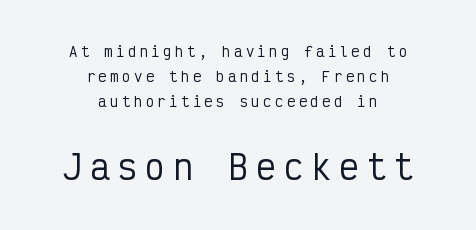
One-word summary of the alignment: center. Classification — sans serif. The rendering uses typewriter-style spacing with identical character cells. The zone under the glyphs is completely vacant. Someone cranked the tracking dial way up on this one.
